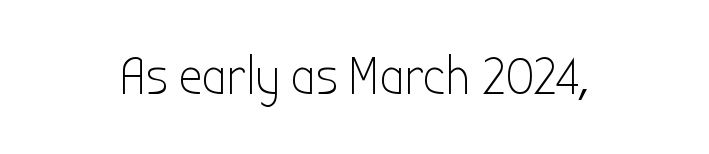
{"serif": "no", "italic": "no", "bold": "no", "weight": "light", "width": "condensed", "stroke_contrast": "low", "x_height": "medium", "monospaced": "no", "underline": "no", "letter_spacing": "normal", "letter_spacing_em": 0.0, "glyph_px": 53}
